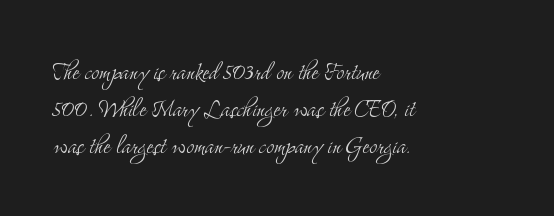
Each row of text sits above clean, open space. Is the type heavy? It reads as light-to-regular instead. Rows of type keep a routine distance in the vertical direction. A typesetter would call this proportional, since set widths differ per character.
